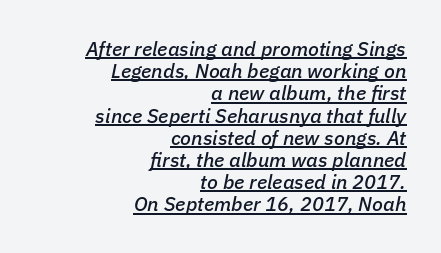
Q: Is the text italic (slanted)? A: Yes, it leans right by about 11 degrees.
Q: Is the text underlined? A: Yes.
Q: How is the paragraph aligned? A: Right-aligned.
Q: Is the spacing between letters normal or unusually wide? A: Normal.
Q: Is the spacing between lines tight, normal or loose? A: Tight.
